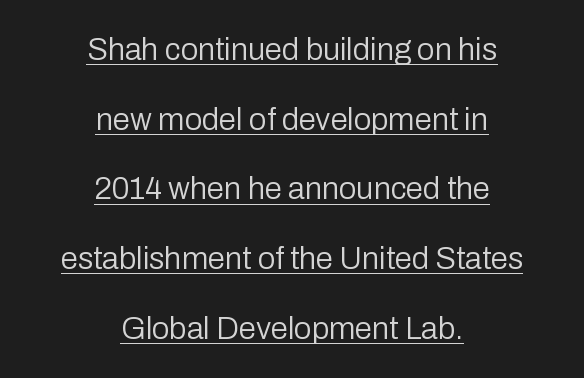
The image shows 31 px regular-weight sans-serif type, upright; set centered, loose line spacing (2.25x), normal letter spacing, underlined; low stroke contrast and a medium x-height.
